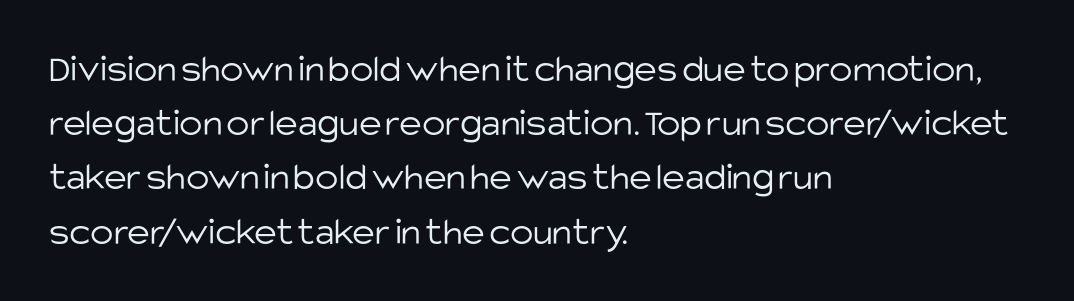
Q: Is the text bold? A: No.
Q: Is the text italic (slanted)? A: No, it is upright.
Q: Is the typeface a serif or a sans-serif typeface? A: Sans-serif.
Q: Is the text underlined? A: No.
Q: How is the paragraph aligned? A: Left-aligned.
Q: Is the spacing between letters normal or unusually wide? A: Normal.
Q: Is the spacing between lines tight, normal or loose? A: Normal.
Q: Width (condensed, normal, or wide)? A: Normal.
Q: Stroke contrast? A: Low.
Q: x-height? A: Large.
Q: Monospaced? A: No.
